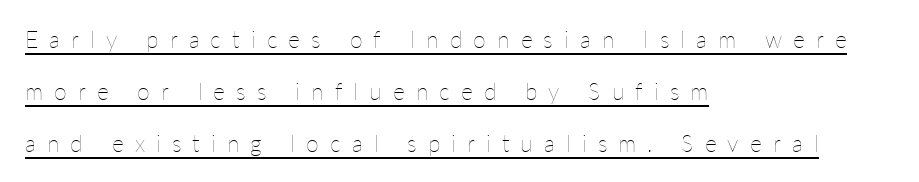
The image shows 23 px text type, upright; set left-aligned, loose line spacing (2.26x), unusually wide letter spacing (+0.48 em), underlined.
